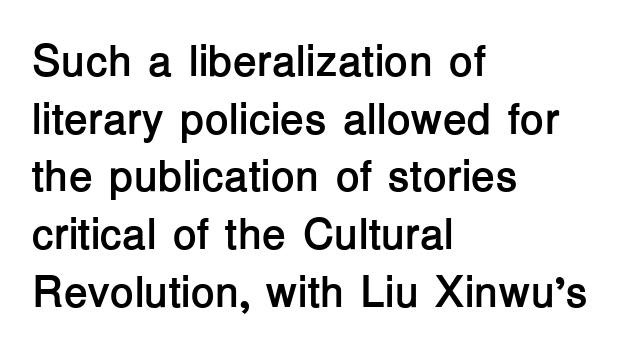
{"serif": "no", "italic": "no", "bold": "yes", "weight": "semibold", "width": "normal", "stroke_contrast": "low", "x_height": "medium", "monospaced": "no", "underline": "no", "align": "left", "line_spacing": "normal", "line_spacing_ratio": 1.31, "letter_spacing": "normal", "letter_spacing_em": 0.0, "glyph_px": 44}
